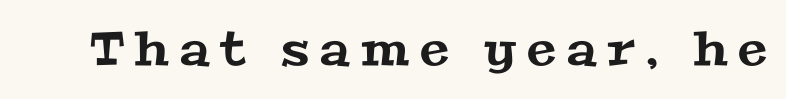
Anything drawn beneath the words? Only blank space. Students, note that the glyphs here are deliberately spaced far apart. This rendering employs a face with finishing strokes, i.e., a serif. The rendering uses natural spacing where letterforms have individual widths.
